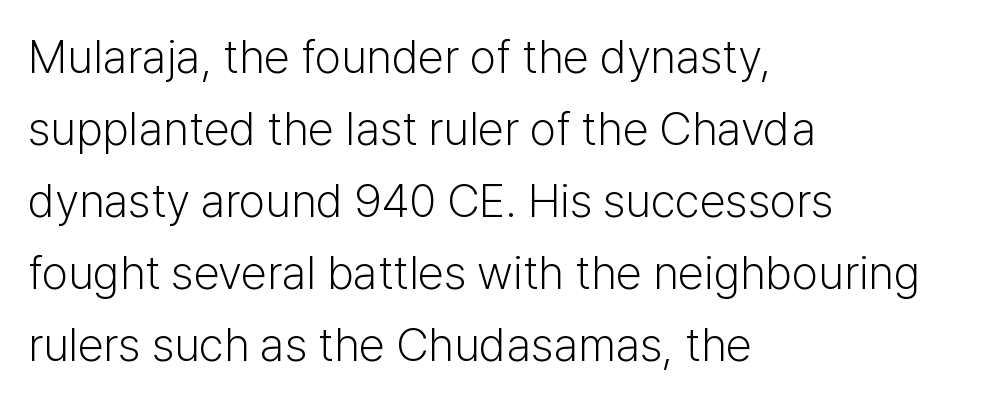
Q: Is the text bold? A: No.
Q: Is the text italic (slanted)? A: No, it is upright.
Q: Is the typeface a serif or a sans-serif typeface? A: Sans-serif.
Q: Is the text underlined? A: No.
Q: How is the paragraph aligned? A: Left-aligned.
Q: Is the spacing between letters normal or unusually wide? A: Normal.
Q: Is the spacing between lines tight, normal or loose? A: Normal.
Q: Width (condensed, normal, or wide)? A: Normal.
Q: Stroke contrast? A: Low.
Q: x-height? A: Medium.
Q: Monospaced? A: No.
